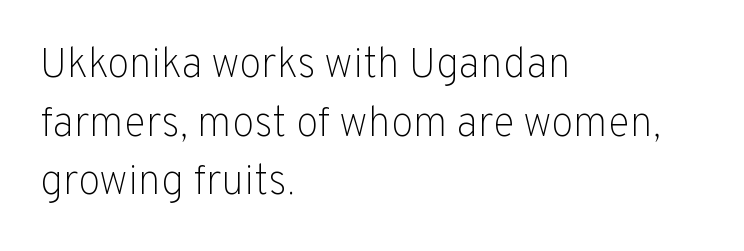
The image shows 41 px light sans-serif type, upright; set left-aligned, normal line spacing (1.43x), normal letter spacing, not underlined; low stroke contrast and a medium x-height.
